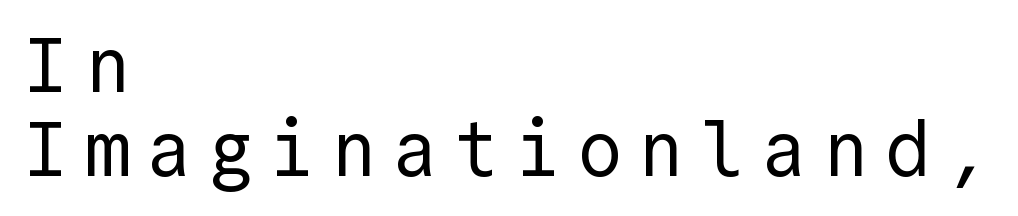
{"serif": "no", "italic": "no", "bold": "no", "weight": "regular", "width": "normal", "x_height": "medium", "monospaced": "yes", "underline": "no", "align": "left", "line_spacing": "tight", "line_spacing_ratio": 1.11, "letter_spacing": "wide", "letter_spacing_em": 0.21, "glyph_px": 76}
